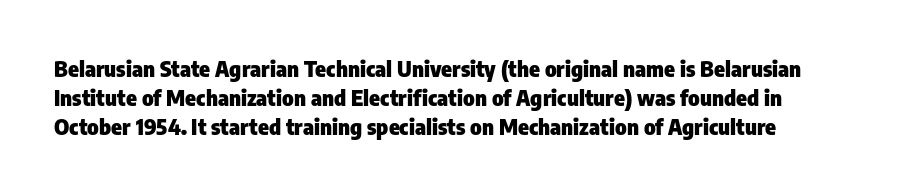
The image shows 22 px bold type, upright; set normal line spacing (1.32x), normal letter spacing, not underlined.
